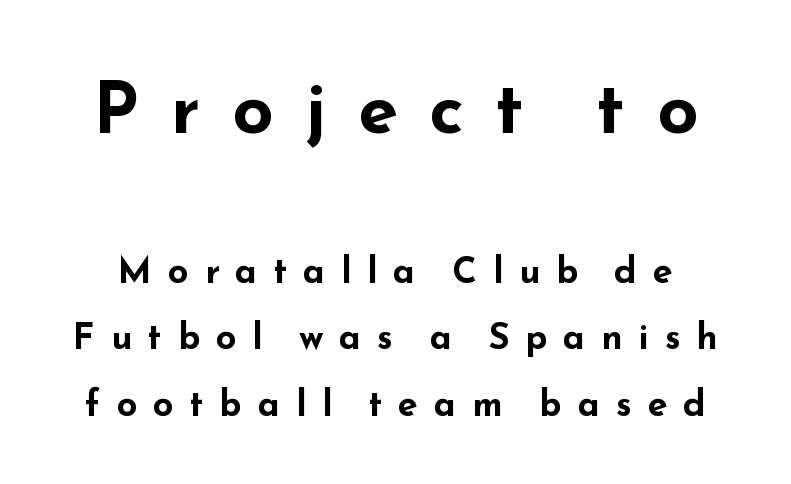
Q: Is the text bold? A: Yes.
Q: Is the text italic (slanted)? A: No, it is upright.
Q: Is the typeface a serif or a sans-serif typeface? A: Sans-serif.
Q: Is the text underlined? A: No.
Q: Is the spacing between letters normal or unusually wide? A: Unusually wide.
Q: Which block of text is set in a larger size, the first (top) or the second (bottom)? A: The first (top) one.
Q: Width (condensed, normal, or wide)? A: Wide.
Q: Stroke contrast? A: Low.
Q: x-height? A: Small.
Q: Monospaced? A: No.
